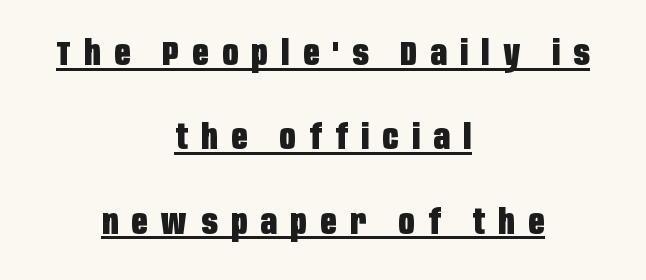
{"serif": "no", "italic": "no", "bold": "yes", "weight": "heavy", "width": "condensed", "stroke_contrast": "low", "x_height": "large", "monospaced": "no", "underline": "yes", "align": "center", "line_spacing": "loose", "line_spacing_ratio": 2.41, "letter_spacing": "wide", "letter_spacing_em": 0.39, "glyph_px": 35}
